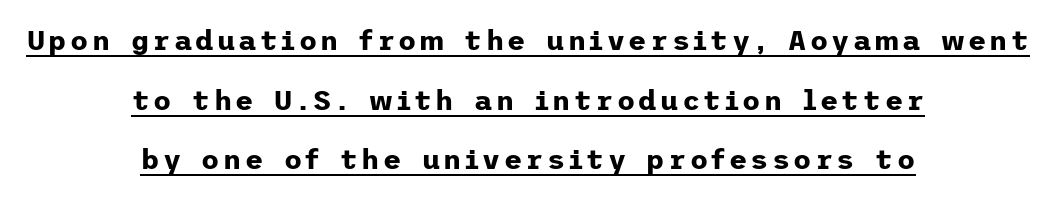
Nothing sits at the stroke ends, so this counts as sans-serif. Airy leading. The paragraph has two soft edges and a firm central axis. The specimen reads as upright at a glance. This rendering features underlined lettering. Each glyph is drawn with heavy, bold strokes.
